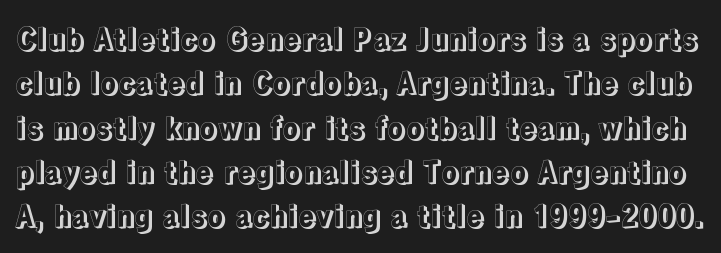
Q: Is the text italic (slanted)? A: No, it is upright.
Q: Is the text underlined? A: No.
Q: Is the spacing between letters normal or unusually wide? A: Normal.
Q: Is the spacing between lines tight, normal or loose? A: Normal.
Q: Width (condensed, normal, or wide)? A: Normal.
Q: x-height? A: Medium.
Q: Monospaced? A: No.
